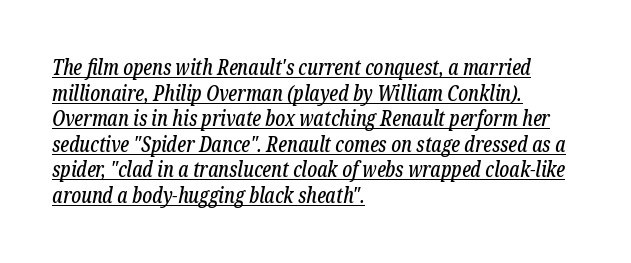
Q: Is the text italic (slanted)? A: Yes, it leans right by about 12 degrees.
Q: Is the text underlined? A: Yes.
Q: How is the paragraph aligned? A: Left-aligned.
Q: Is the spacing between letters normal or unusually wide? A: Normal.
